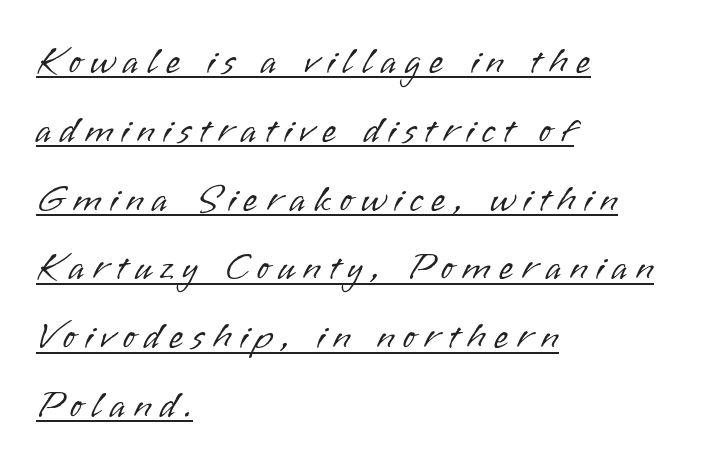
Does a line run under the words? Yes, clearly. Character widths vary here, with narrow letters taking less room than wide ones. Tracking here is generous; glyphs stand well apart from one another. This sample is left-justified, so line endings fall wherever the words run out.
